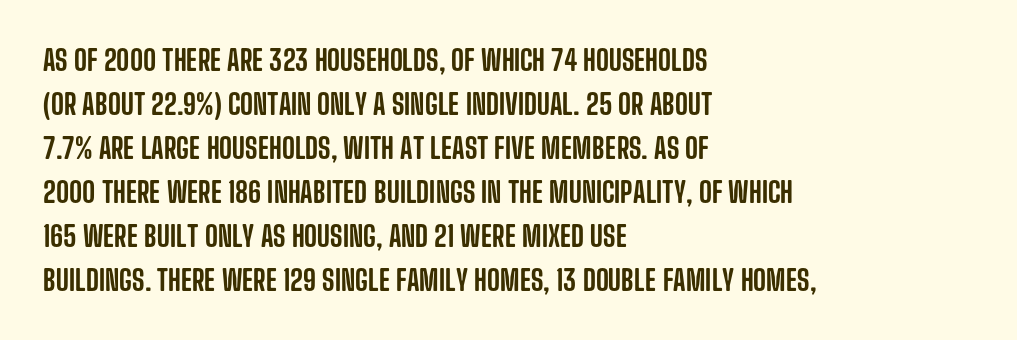
The image shows 28 px condensed sans-serif type, upright; set left-aligned, normal line spacing (1.57x), normal letter spacing, not underlined; low stroke contrast and a large x-height.
